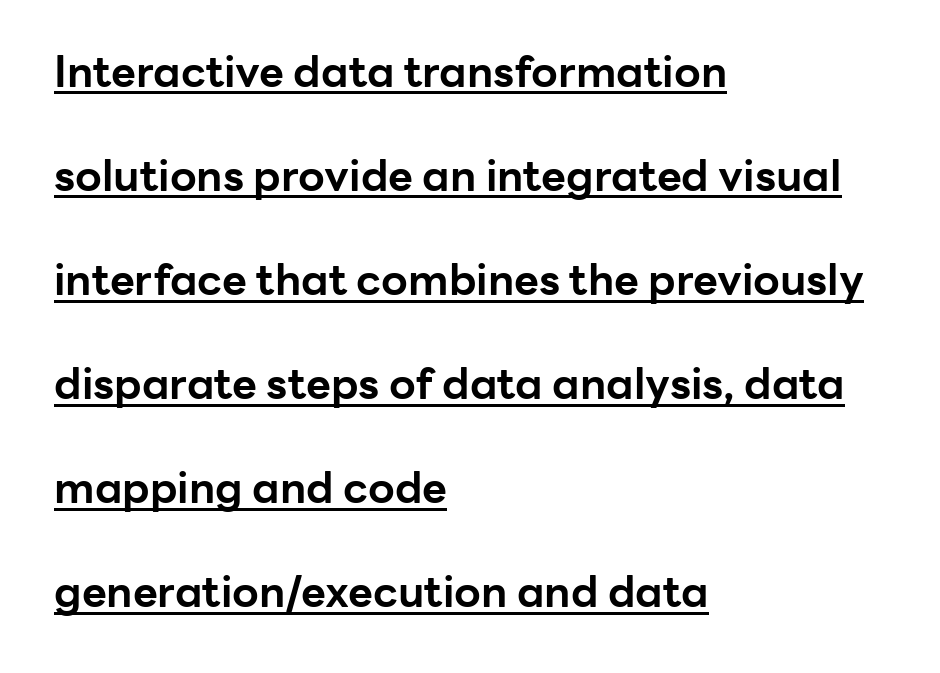
The image shows 43 px bold sans-serif type, upright; set left-aligned, loose line spacing (2.42x), normal letter spacing, underlined; low stroke contrast and a medium x-height.
